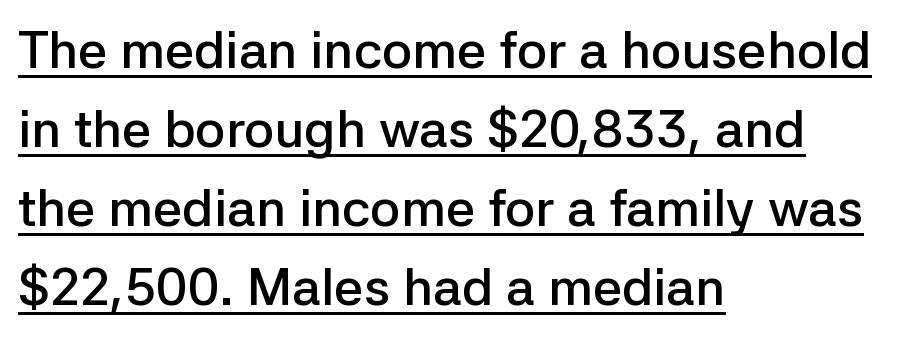
Regular leading. Does the weight exceed regular? Yes, but only to semibold. It's the straight-up-and-down kind of type. What decoration does the sample have? An underline. Look at the tracking — it's just the regular setting, nothing added. Do the characters align in a grid? No, the font is proportional.
